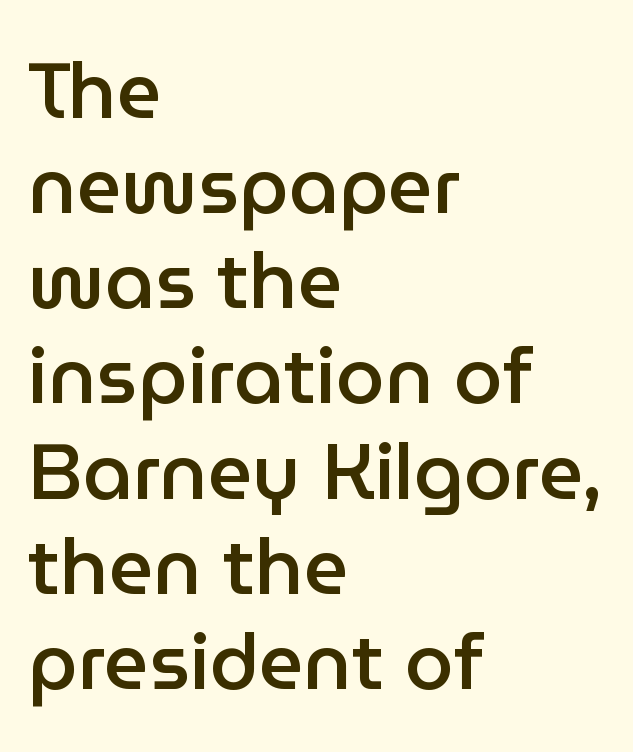
The image shows 78 px semibold sans-serif type, upright; set left-aligned, line spacing 1.22x, normal letter spacing, not underlined; low stroke contrast and a medium x-height.
